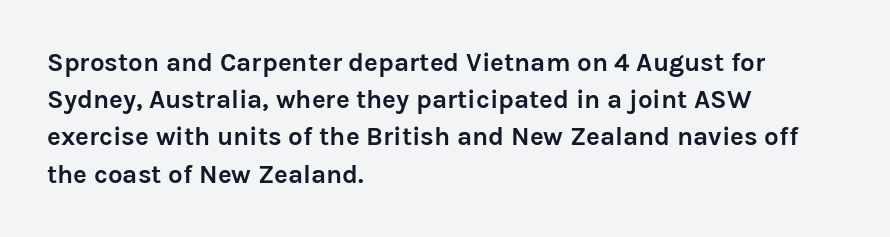
Q: Is the text bold? A: Yes.
Q: Is the text italic (slanted)? A: No, it is upright.
Q: Is the text underlined? A: No.
Q: How is the paragraph aligned? A: Left-aligned.
Q: Is the spacing between letters normal or unusually wide? A: Normal.
Q: Is the spacing between lines tight, normal or loose? A: Normal.
